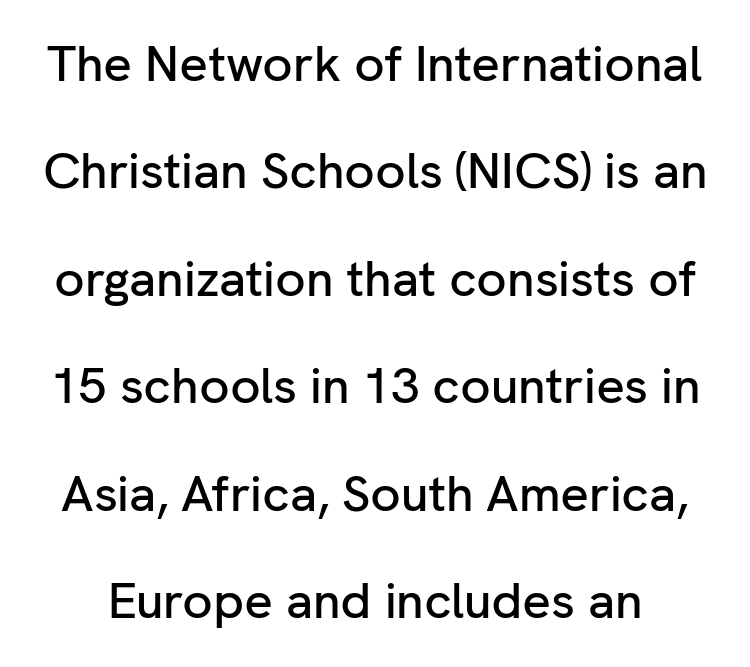
{"serif": "no", "italic": "no", "width": "normal", "stroke_contrast": "low", "x_height": "medium", "monospaced": "no", "underline": "no", "line_spacing": "loose", "line_spacing_ratio": 2.15, "letter_spacing": "normal", "letter_spacing_em": 0.0, "glyph_px": 50}
